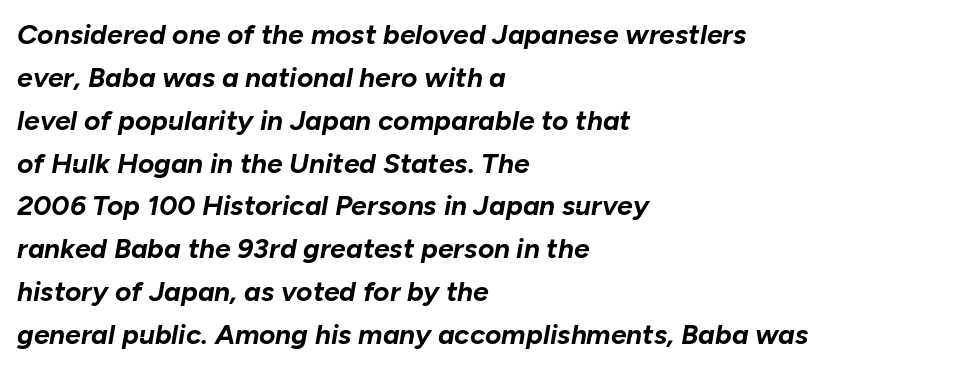
{"italic": "yes", "lean": "right", "slant_degrees": 10, "bold": "yes", "weight": "bold", "width": "normal", "stroke_contrast": "low", "x_height": "medium", "monospaced": "no", "underline": "no", "align": "left", "line_spacing": "normal", "line_spacing_ratio": 1.53, "letter_spacing": "normal", "letter_spacing_em": 0.0, "glyph_px": 28}
